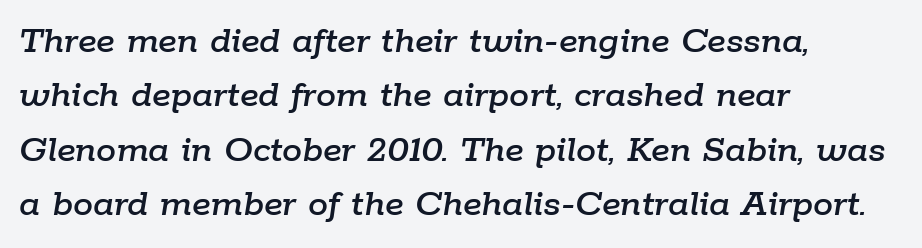
Note the varied advance widths — an 'i' is clearly narrower than an 'm'. Glyph-to-glyph distance matches everyday printed text. The space directly below the letters is spotless. The paragraph has a hard left edge and a soft right edge.
